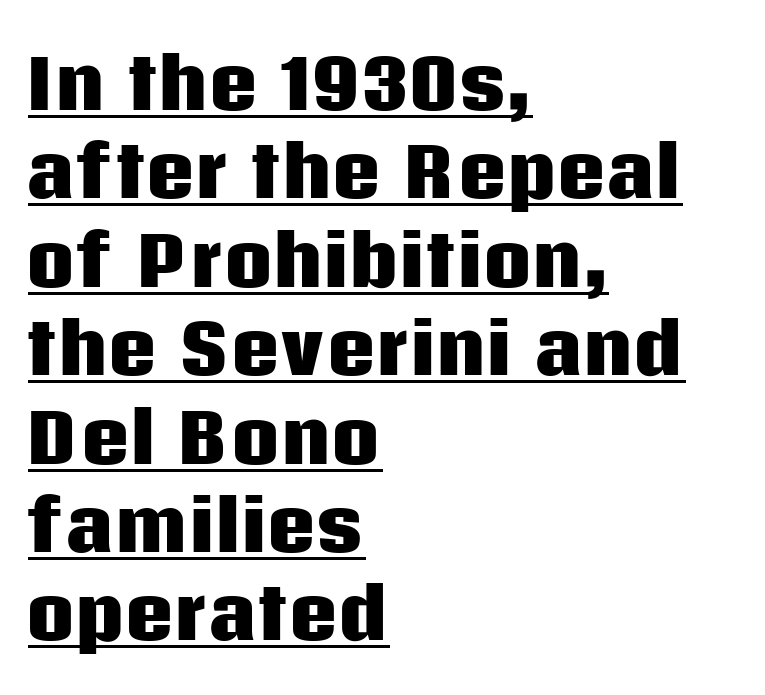
These lines sit exactly where default settings would place them. This sample has the flowing, uneven cadence of proportional lettering. The passage shown is underscored from start to finish. Does extra space separate the letters? No, they use regular spacing. Each letter's strokes conclude bluntly, with no projecting serifs. Does the copy run flush right? No — it runs flush left.
